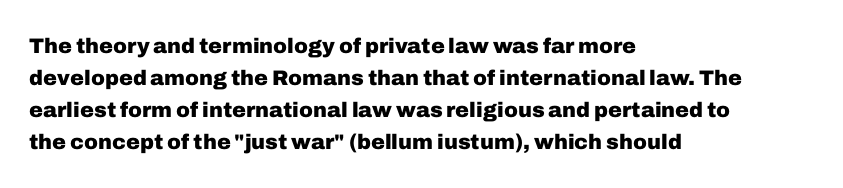
The image shows 21 px bold type, upright; set left-aligned, normal line spacing (1.53x), normal letter spacing, not underlined.
